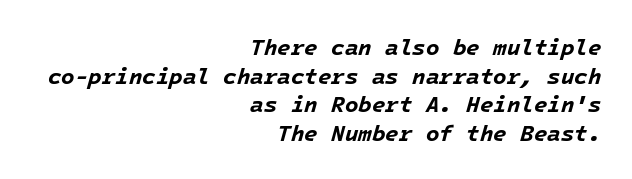
{"italic": "yes", "lean": "right", "slant_degrees": 16, "bold": "yes", "underline": "no", "align": "right", "line_spacing": "normal", "line_spacing_ratio": 1.3, "letter_spacing": "normal", "letter_spacing_em": 0.0, "glyph_px": 22}
